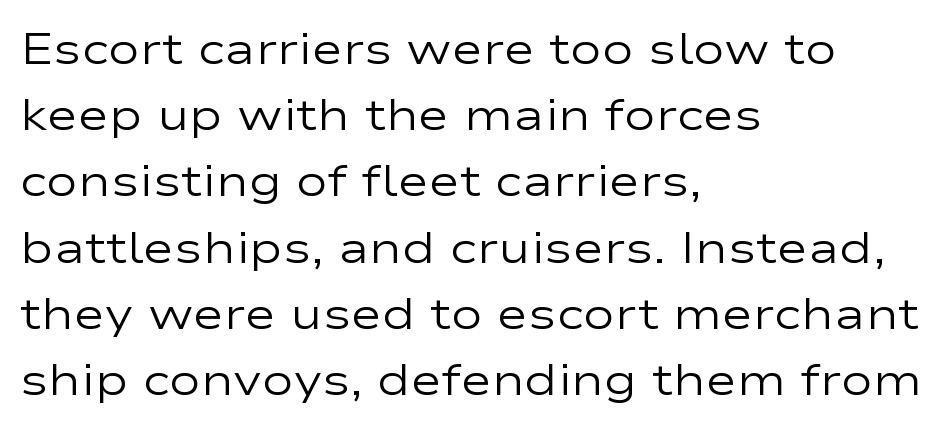
The lines sit at an ordinary, default distance from one another. A typesetter would call this proportional, since set widths differ per character. A student would call this left alignment; a typographer would say flush left, rag right. When letters stand straight like this, we call the style roman or upright.
